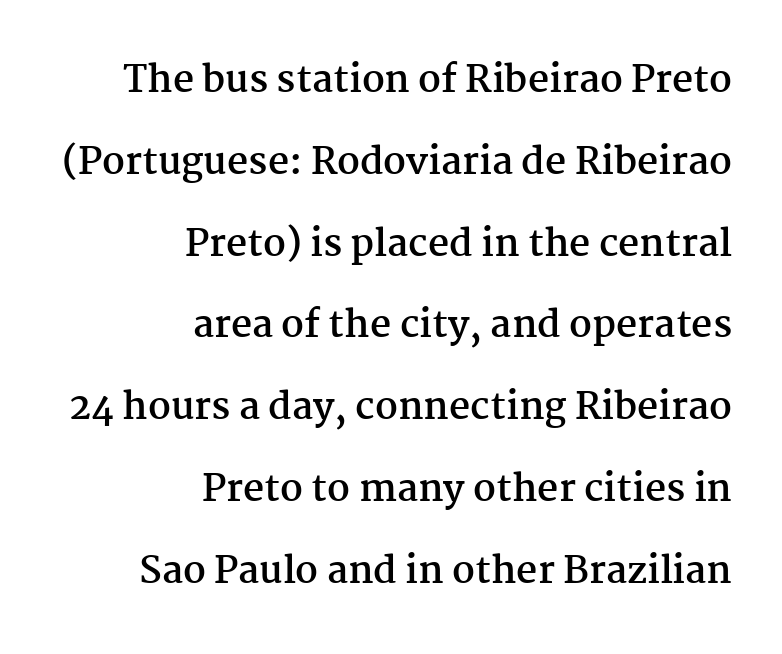
Q: Is the text bold? A: Yes.
Q: Is the text italic (slanted)? A: No, it is upright.
Q: Is the typeface a serif or a sans-serif typeface? A: Serif.
Q: Is the text underlined? A: No.
Q: How is the paragraph aligned? A: Right-aligned.
Q: Is the spacing between letters normal or unusually wide? A: Normal.
Q: Is the spacing between lines tight, normal or loose? A: Loose.
Q: Width (condensed, normal, or wide)? A: Normal.
Q: Stroke contrast? A: Medium.
Q: x-height? A: Medium.
Q: Monospaced? A: No.
